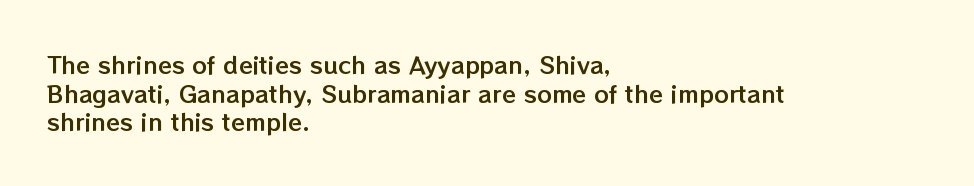
{"italic": "no", "underline": "no", "align": "left", "line_spacing": "normal", "line_spacing_ratio": 1.25, "letter_spacing": "normal", "letter_spacing_em": 0.0, "glyph_px": 23}
